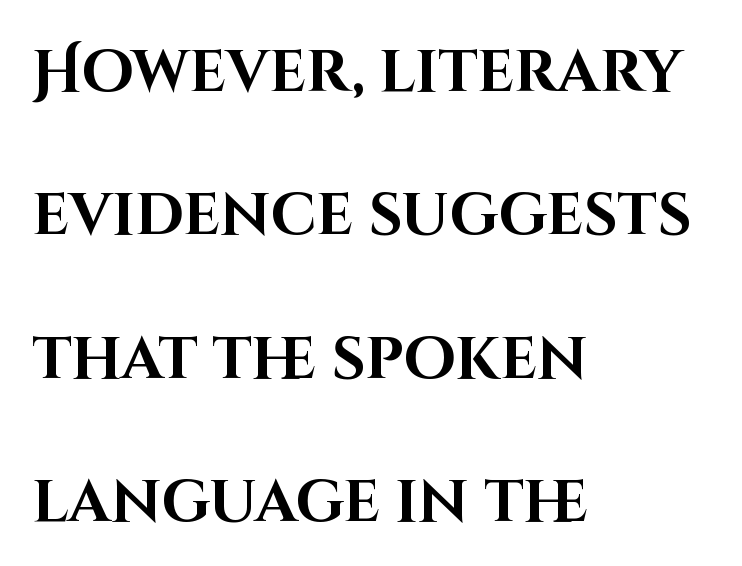
Q: Is the text bold? A: Yes.
Q: Is the text italic (slanted)? A: No, it is upright.
Q: Is the typeface a serif or a sans-serif typeface? A: Sans-serif.
Q: Is the text underlined? A: No.
Q: How is the paragraph aligned? A: Left-aligned.
Q: Is the spacing between letters normal or unusually wide? A: Normal.
Q: Is the spacing between lines tight, normal or loose? A: Loose.
Q: Width (condensed, normal, or wide)? A: Normal.
Q: Stroke contrast? A: High.
Q: x-height? A: Large.
Q: Monospaced? A: No.
